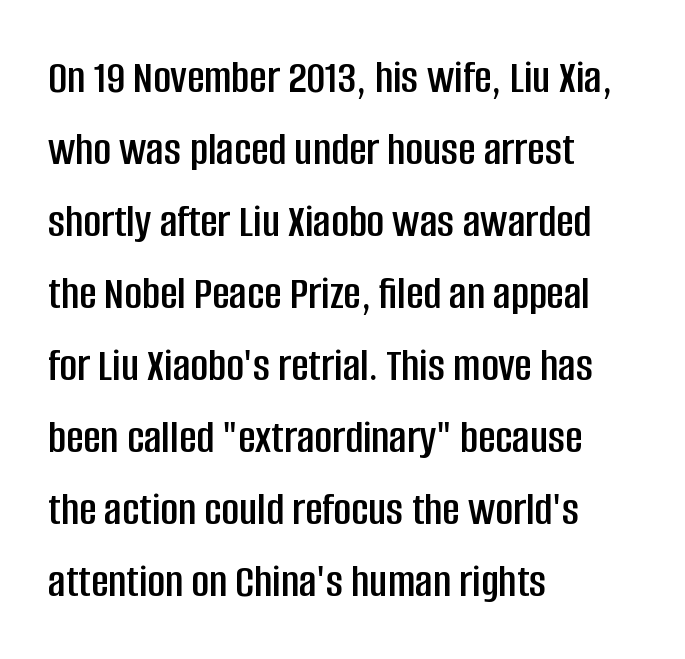
The image shows 48 px condensed sans-serif type, upright; set left-aligned, normal line spacing (1.5x), normal letter spacing, not underlined; low stroke contrast and a large x-height.
